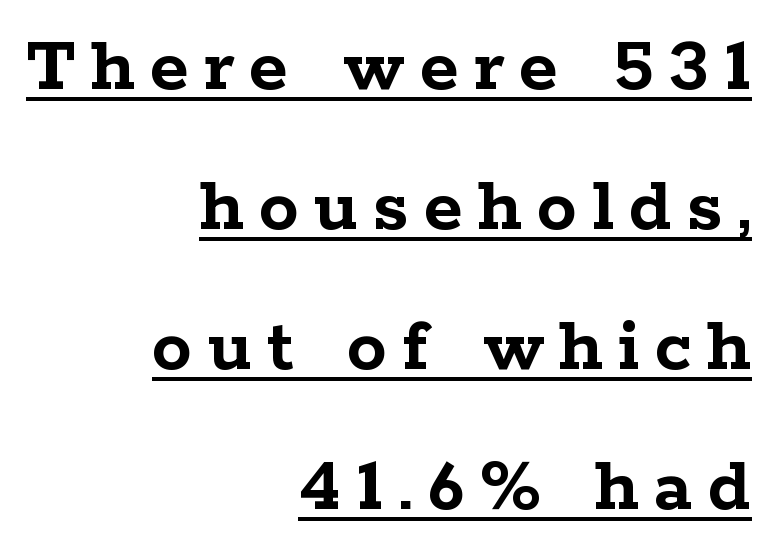
{"serif": "yes", "italic": "no", "bold": "yes", "weight": "semibold", "width": "wide", "stroke_contrast": "low", "x_height": "medium", "monospaced": "no", "underline": "yes", "align": "right", "line_spacing_ratio": 1.75, "glyph_px": 80}
